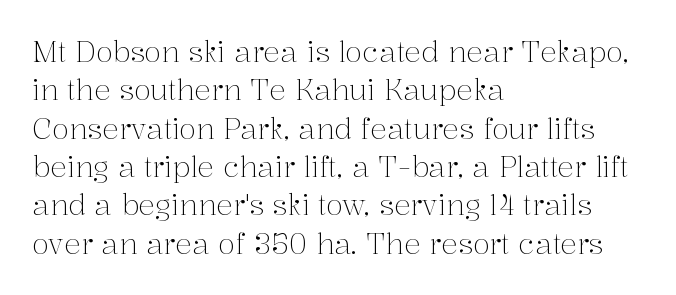
A typesetter would call this proportional, since set widths differ per character. The lines in this sample share a left origin and differ only in where they stop. Summary of vertical rhythm: regular, with standard interline spacing. Do the letters lean? They stand straight. In terms of letterspacing, this is plain default setting.
